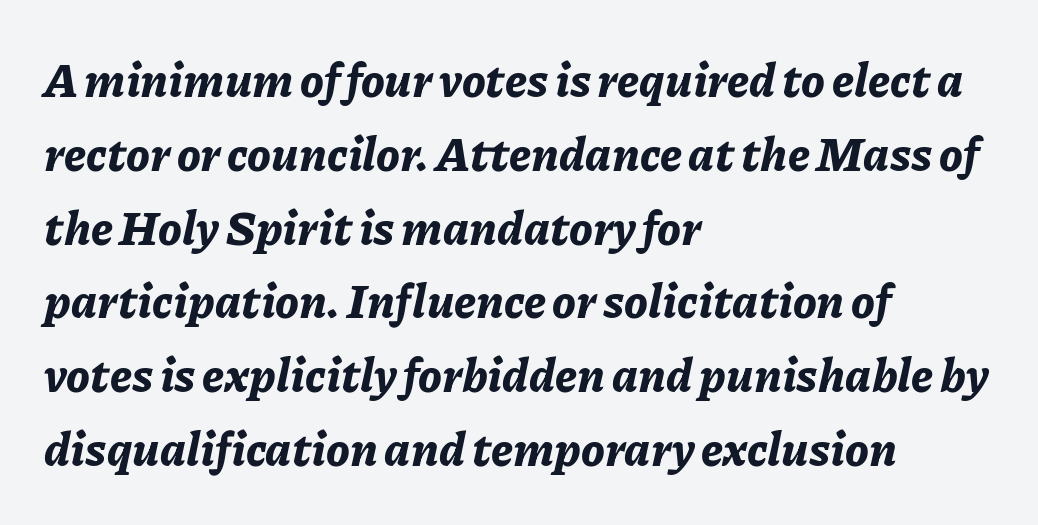
Q: Is the text bold? A: Yes.
Q: Is the text italic (slanted)? A: Yes, it leans right by about 11 degrees.
Q: Is the text underlined? A: No.
Q: How is the paragraph aligned? A: Left-aligned.
Q: Is the spacing between letters normal or unusually wide? A: Normal.
Q: Is the spacing between lines tight, normal or loose? A: Normal.
Q: Width (condensed, normal, or wide)? A: Normal.
Q: Stroke contrast? A: Low.
Q: x-height? A: Medium.
Q: Monospaced? A: No.
